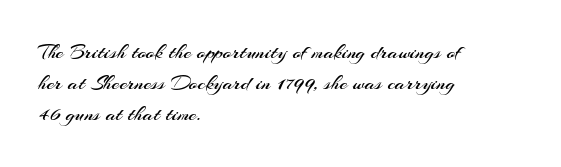
Q: Is the text bold? A: No.
Q: Is the text italic (slanted)? A: Yes.
Q: Is the text underlined? A: No.
Q: How is the paragraph aligned? A: Left-aligned.
Q: Is the spacing between letters normal or unusually wide? A: Normal.
Q: Is the spacing between lines tight, normal or loose? A: Normal.
